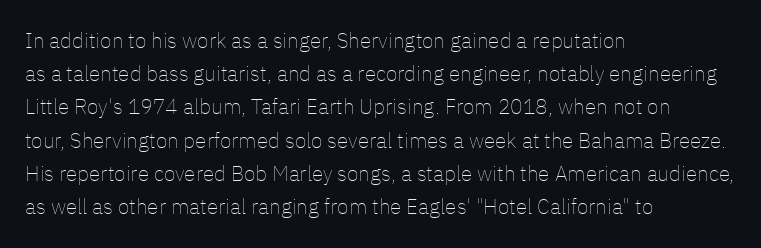
Q: Is the text bold? A: No.
Q: Is the text italic (slanted)? A: No, it is upright.
Q: Is the text underlined? A: No.
Q: How is the paragraph aligned? A: Left-aligned.
Q: Is the spacing between letters normal or unusually wide? A: Normal.
Q: Is the spacing between lines tight, normal or loose? A: Normal.
